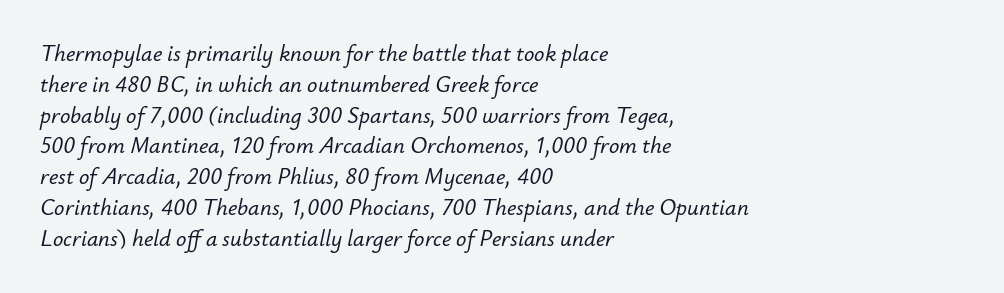
Q: Is the text italic (slanted)? A: Yes, it leans right by about 12 degrees.
Q: Is the text underlined? A: No.
Q: How is the paragraph aligned? A: Left-aligned.
Q: Is the spacing between letters normal or unusually wide? A: Normal.
Q: Is the spacing between lines tight, normal or loose? A: Normal.
